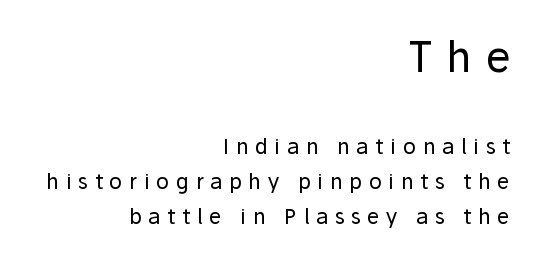
{"serif": "no", "italic": "no", "bold": "no", "weight": "regular", "width": "normal", "stroke_contrast": "low", "x_height": "medium", "monospaced": "no", "underline": "no", "align": "right", "line_spacing": "normal", "line_spacing_ratio": 1.66, "letter_spacing": "wide", "letter_spacing_em": 0.32, "larger_block": "first", "size_ratio": 2.0, "glyph_px": 42}
